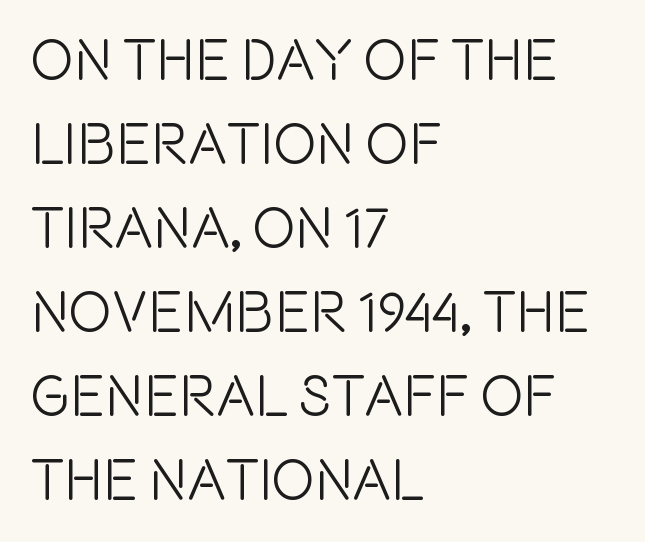
The typesetter chose a ragged-right arrangement here. The letters sit at their default tracking, neither squeezed nor spread. Anything drawn beneath the words? Only blank space. Varying glyph widths throughout — classic text-font behaviour. Unlike a traditional serif, this face leaves its strokes unadorned. The block of text has a typical density, with ordinary space between rows.
